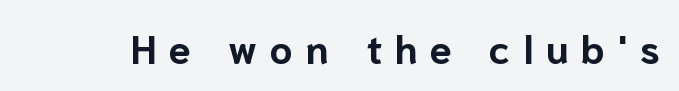
Q: Is the text bold? A: Yes.
Q: Is the text italic (slanted)? A: No, it is upright.
Q: Is the typeface a serif or a sans-serif typeface? A: Sans-serif.
Q: Is the text underlined? A: No.
Q: Is the spacing between letters normal or unusually wide? A: Unusually wide.
Q: Width (condensed, normal, or wide)? A: Normal.
Q: Stroke contrast? A: Low.
Q: x-height? A: Medium.
Q: Monospaced? A: No.
